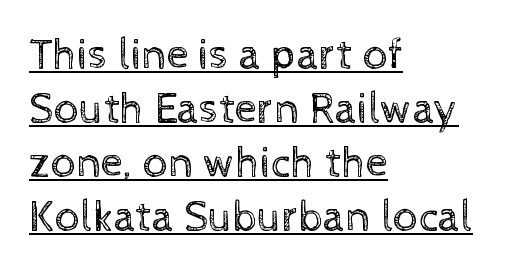
{"italic": "no", "bold": "no", "weight": "regular", "width": "normal", "x_height": "medium", "monospaced": "no", "underline": "yes", "align": "left", "line_spacing_ratio": 1.23, "letter_spacing": "normal", "letter_spacing_em": 0.0, "glyph_px": 44}
